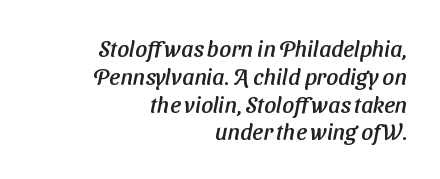
{"underline": "no", "align": "right", "line_spacing_ratio": 1.21, "letter_spacing": "normal", "letter_spacing_em": 0.0, "glyph_px": 23}
